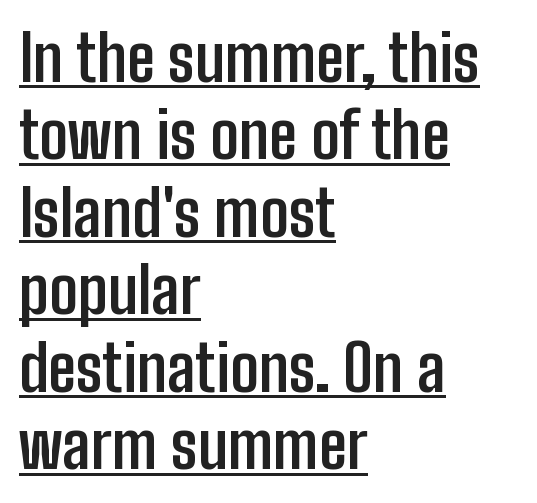
The image shows 64 px semibold, condensed sans-serif type, upright; set left-aligned, line spacing 1.21x, normal letter spacing, underlined; low stroke contrast and a medium x-height.
